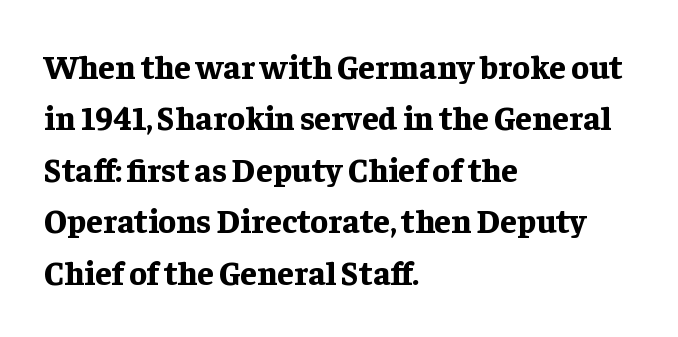
Left-aligned paragraph, ragged on the right. The font family rendered here belongs to the serif group. Characters follow at the spacing the type designer built in. Think of a printed novel: that variable character pitch is what you see here.
